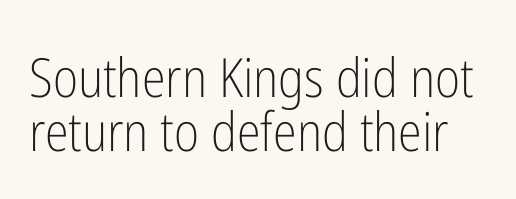
{"serif": "no", "italic": "no", "bold": "no", "weight": "light", "width": "condensed", "stroke_contrast": "low", "x_height": "medium", "monospaced": "no", "underline": "no", "line_spacing": "tight", "line_spacing_ratio": 1.0, "letter_spacing": "normal", "letter_spacing_em": 0.0, "glyph_px": 54}
